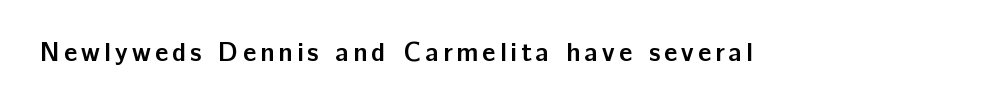
Q: Is the text bold? A: Yes.
Q: Is the text italic (slanted)? A: No, it is upright.
Q: Is the text underlined? A: No.
